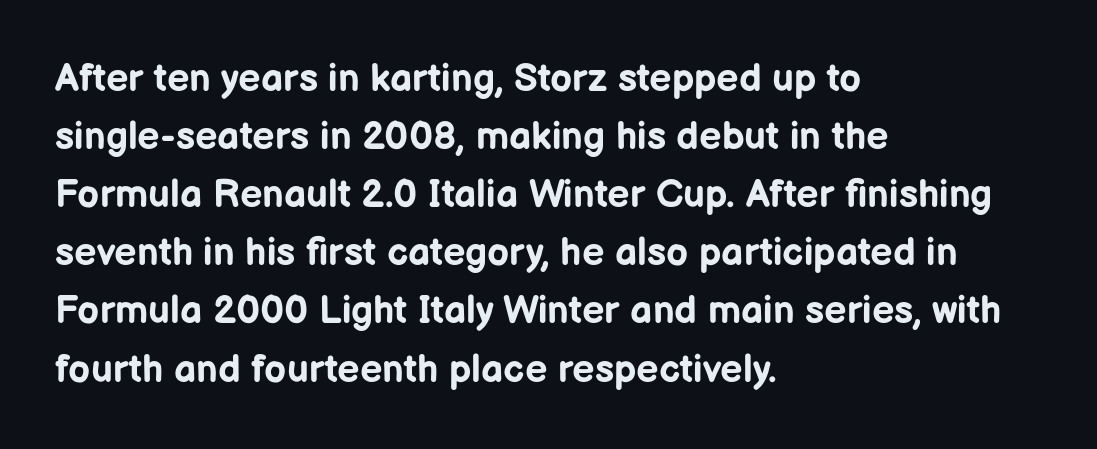
{"serif": "no", "italic": "no", "bold": "yes", "weight": "bold", "width": "normal", "stroke_contrast": "low", "x_height": "medium", "monospaced": "no", "underline": "no", "align": "left", "line_spacing": "normal", "line_spacing_ratio": 1.49, "letter_spacing": "normal", "letter_spacing_em": 0.0, "glyph_px": 39}
